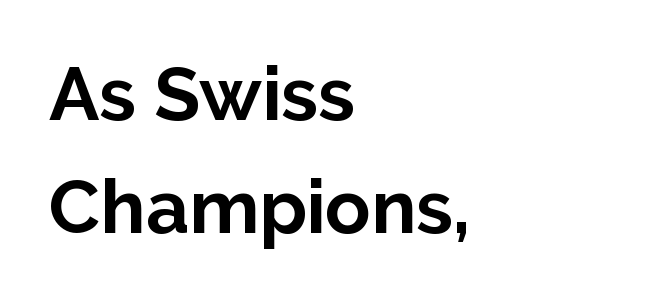
{"serif": "no", "italic": "no", "bold": "yes", "weight": "bold", "width": "normal", "stroke_contrast": "low", "x_height": "medium", "monospaced": "no", "underline": "no", "align": "left", "line_spacing": "normal", "line_spacing_ratio": 1.51, "letter_spacing": "normal", "letter_spacing_em": 0.0, "glyph_px": 75}
